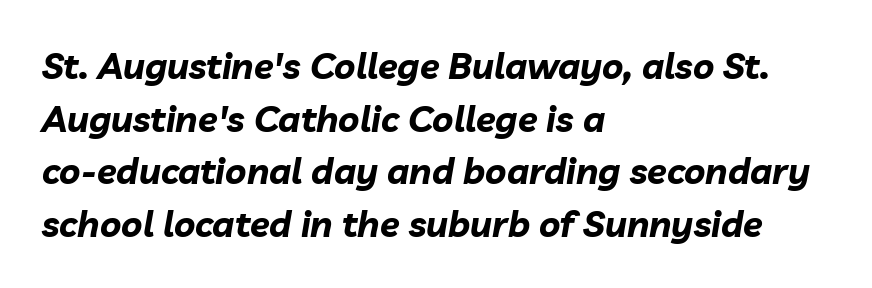
{"italic": "yes", "lean": "right", "slant_degrees": 10, "bold": "yes", "weight": "bold", "width": "normal", "stroke_contrast": "low", "x_height": "medium", "monospaced": "no", "underline": "no", "align": "left", "line_spacing": "normal", "line_spacing_ratio": 1.46, "letter_spacing": "normal", "letter_spacing_em": 0.0, "glyph_px": 36}
